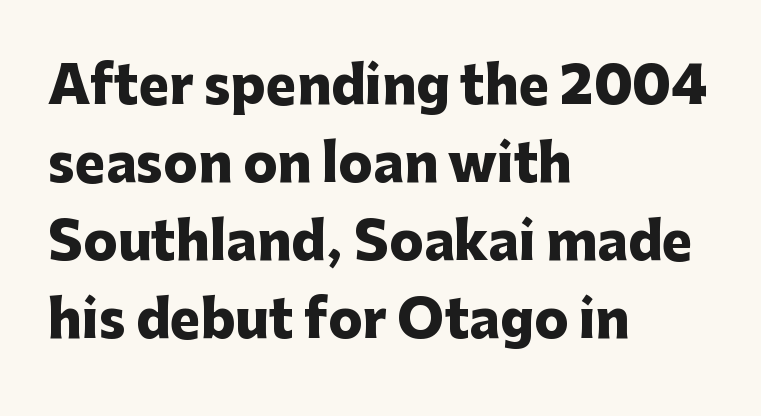
Posture: upright roman. Caption: bold face, heavy strokes. The letters advance in unequal steps, a hallmark of proportional type. Interline gaps are of average width in this sample. Descender tails drop into unmarked territory.
